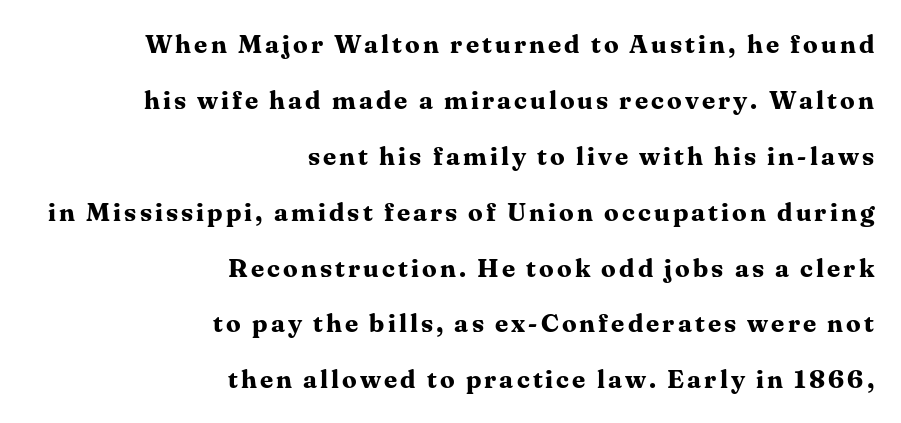
Horizontally, the lines are justified to the trailing edge only. Look at the stroke-to-counter ratio: heavy, a bold. The typography opts for an upright posture over an oblique one. Anything drawn beneath the words? Only blank space. The space between consecutive lines is lavish.
